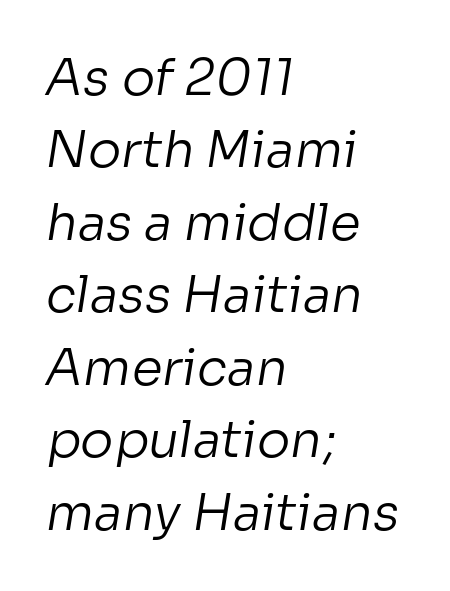
{"serif": "no", "bold": "no", "weight": "regular", "width": "normal", "stroke_contrast": "low", "x_height": "medium", "monospaced": "no", "underline": "no", "align": "left", "line_spacing": "normal", "line_spacing_ratio": 1.45, "letter_spacing": "normal", "letter_spacing_em": 0.0, "glyph_px": 50}
